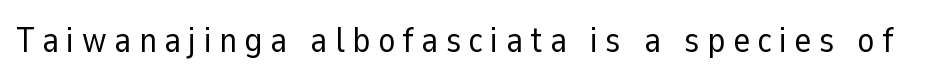
{"serif": "no", "italic": "no", "bold": "no", "weight": "regular", "width": "normal", "stroke_contrast": "low", "x_height": "medium", "monospaced": "no", "underline": "no", "letter_spacing": "wide", "letter_spacing_em": 0.22, "glyph_px": 35}
